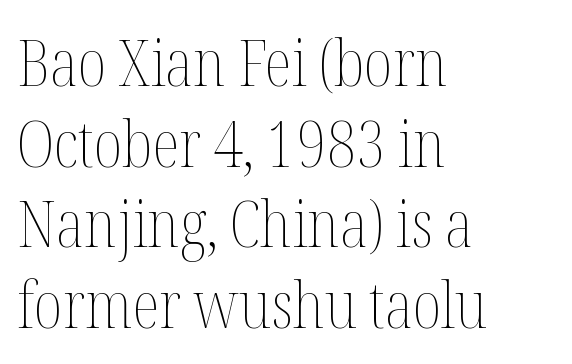
{"italic": "no", "bold": "no", "weight": "thin", "width": "condensed", "stroke_contrast": "medium", "x_height": "medium", "monospaced": "no", "underline": "no", "align": "left", "line_spacing": "normal", "line_spacing_ratio": 1.26, "letter_spacing": "normal", "letter_spacing_em": 0.0, "glyph_px": 64}
